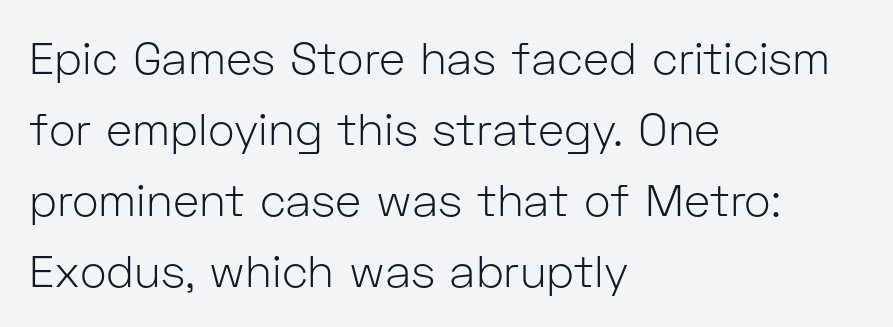
Q: Is the text bold? A: No.
Q: Is the text italic (slanted)? A: No, it is upright.
Q: Is the typeface a serif or a sans-serif typeface? A: Sans-serif.
Q: Is the text underlined? A: No.
Q: How is the paragraph aligned? A: Left-aligned.
Q: Is the spacing between letters normal or unusually wide? A: Normal.
Q: Is the spacing between lines tight, normal or loose? A: Normal.
Q: Width (condensed, normal, or wide)? A: Normal.
Q: Stroke contrast? A: Low.
Q: x-height? A: Medium.
Q: Monospaced? A: No.
